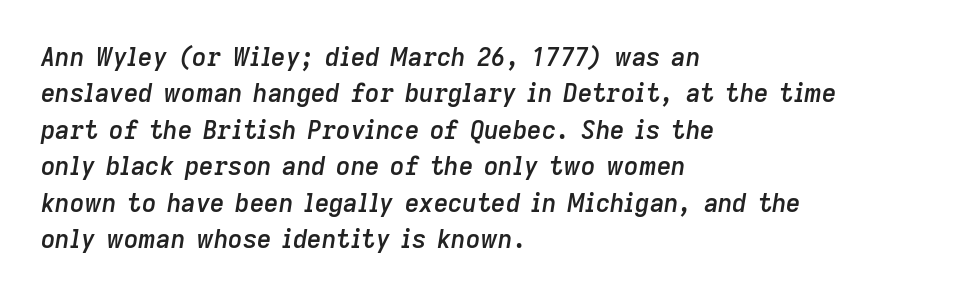
This sample uses plain, unmodified letter spacing. Letters rest on an invisible, unmarked baseline. Notice how descenders clear the ascenders below comfortably — that's standard leading. Horizontally, the lines are justified to the leading edge only. Emphasis-style slanted type is in use.
